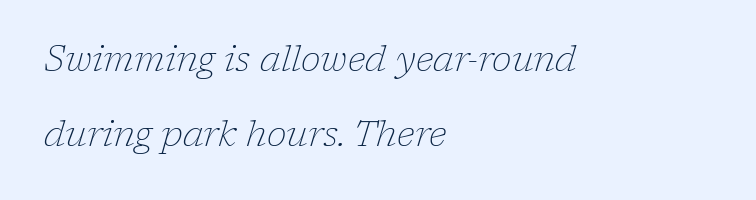
The image shows 36 px thin serif type, italic (leaning right); set left-aligned, loose line spacing (2.07x), normal letter spacing, not underlined; low stroke contrast and a medium x-height.
